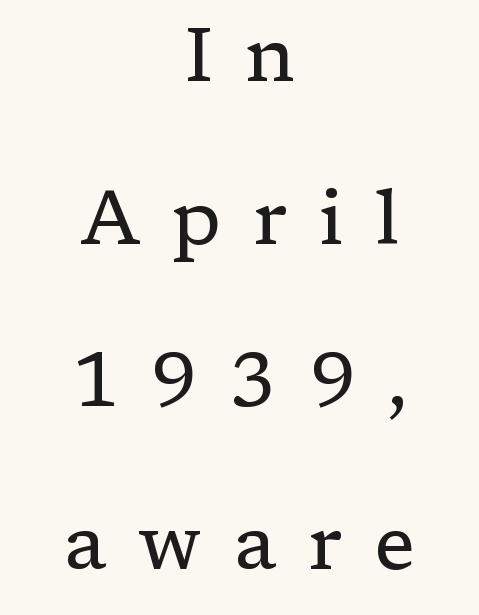
{"serif": "yes", "italic": "no", "bold": "no", "weight": "regular", "width": "normal", "stroke_contrast": "low", "x_height": "medium", "monospaced": "no", "underline": "no", "align": "center", "line_spacing": "loose", "line_spacing_ratio": 2.14, "letter_spacing": "wide", "letter_spacing_em": 0.42, "glyph_px": 76}
